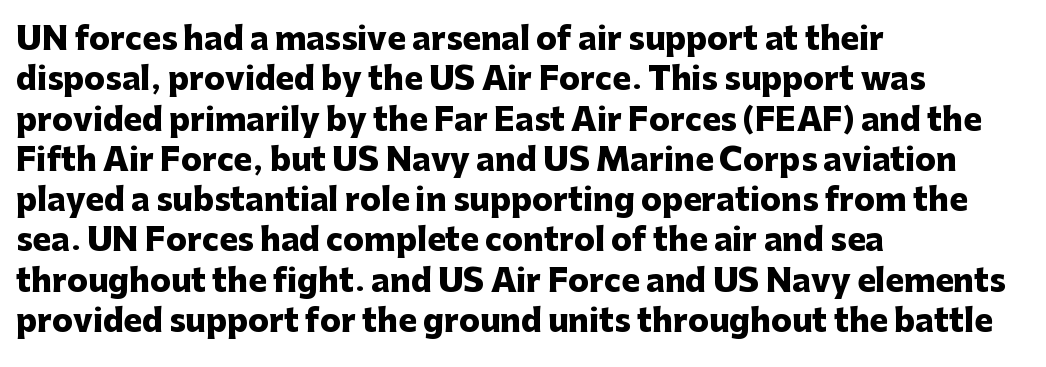
The image shows 31 px heavy sans-serif type, upright; set left-aligned, normal line spacing (1.3x), normal letter spacing, not underlined; low stroke contrast and a medium x-height.
